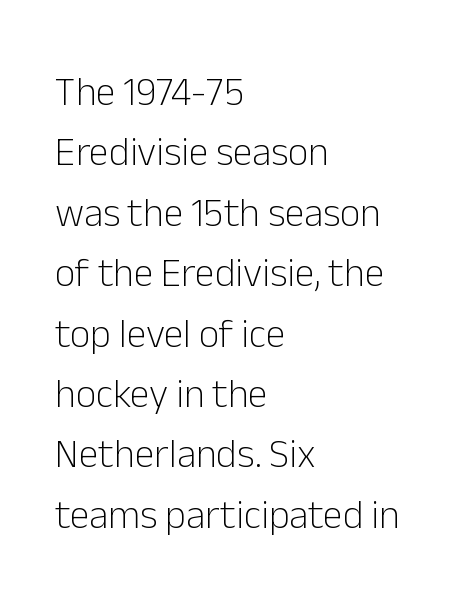
These lines are rendered in a variable-pitch font. A typesetter would label this face a sans. Between one letter and the next there's only the usual sliver of space. No chunkiness to these letters — they're not bold. A normal amount of white space separates one row of letters from the next.
